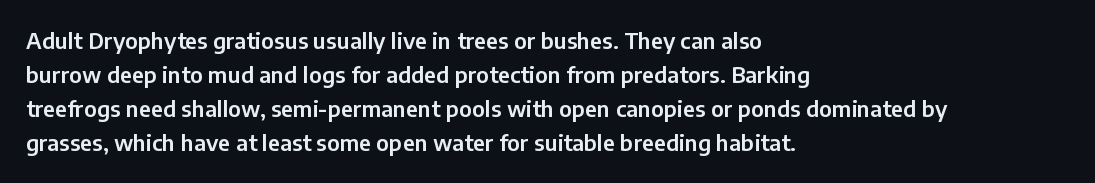
The image shows 22 px text type, upright; set left-aligned, normal line spacing (1.55x), normal letter spacing, not underlined.
